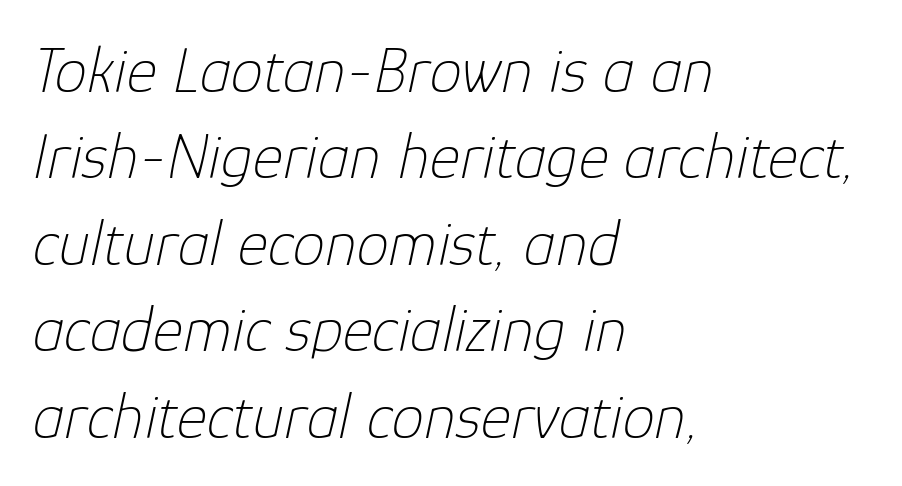
{"italic": "yes", "lean": "right", "slant_degrees": 12, "bold": "no", "weight": "thin", "width": "normal", "stroke_contrast": "low", "x_height": "medium", "monospaced": "no", "underline": "no", "align": "left", "line_spacing": "normal", "line_spacing_ratio": 1.33, "letter_spacing": "normal", "letter_spacing_em": 0.0, "glyph_px": 65}
